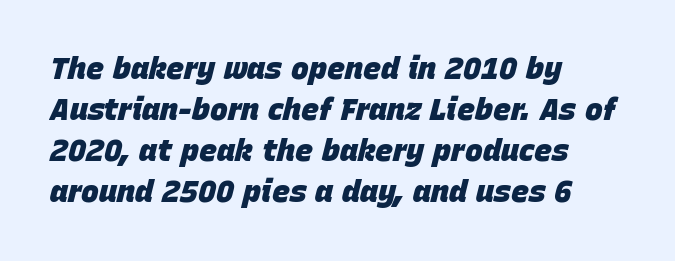
Q: Is the text bold? A: Yes.
Q: Is the text italic (slanted)? A: Yes, it leans right by about 15 degrees.
Q: Is the text underlined? A: No.
Q: How is the paragraph aligned? A: Left-aligned.
Q: Is the spacing between letters normal or unusually wide? A: Normal.
Q: Is the spacing between lines tight, normal or loose? A: Normal.
Q: Width (condensed, normal, or wide)? A: Normal.
Q: Stroke contrast? A: Low.
Q: x-height? A: Large.
Q: Monospaced? A: No.
